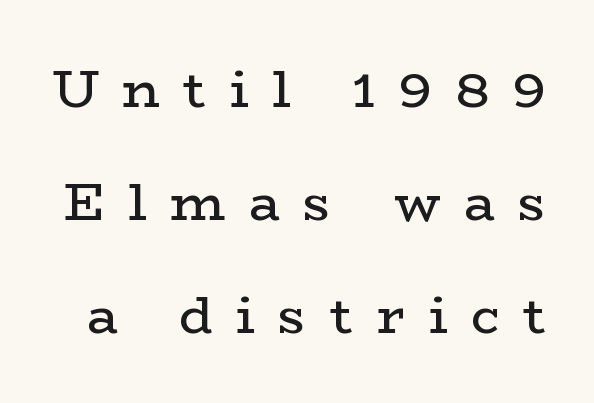
In terms of letterform style, serifs are clearly present. These lines were composed using upright roman letters. The rendering uses natural spacing where letterforms have individual widths. Does the leading feel generous? Absolutely, it's lavish. Tracking here is generous; glyphs stand well apart from one another.
